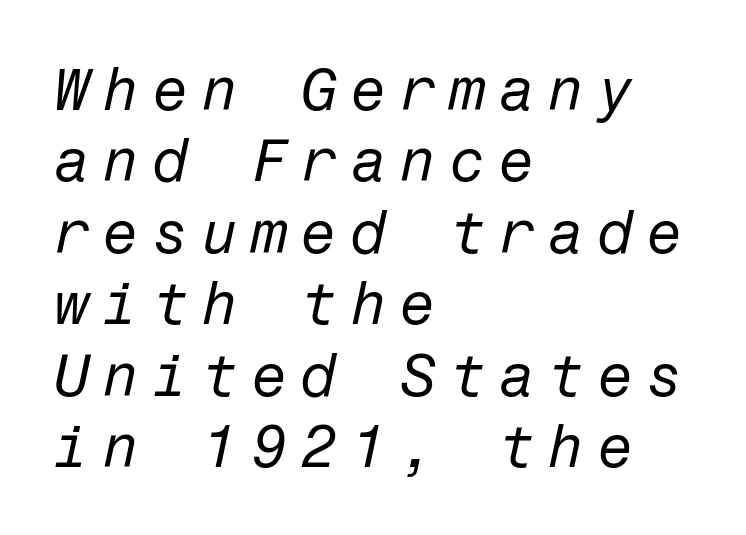
Q: Is the text bold? A: No.
Q: Is the text italic (slanted)? A: Yes, it leans right by about 12 degrees.
Q: Is the text underlined? A: No.
Q: How is the paragraph aligned? A: Left-aligned.
Q: Is the spacing between letters normal or unusually wide? A: Unusually wide.
Q: Width (condensed, normal, or wide)? A: Normal.
Q: Stroke contrast? A: Low.
Q: x-height? A: Medium.
